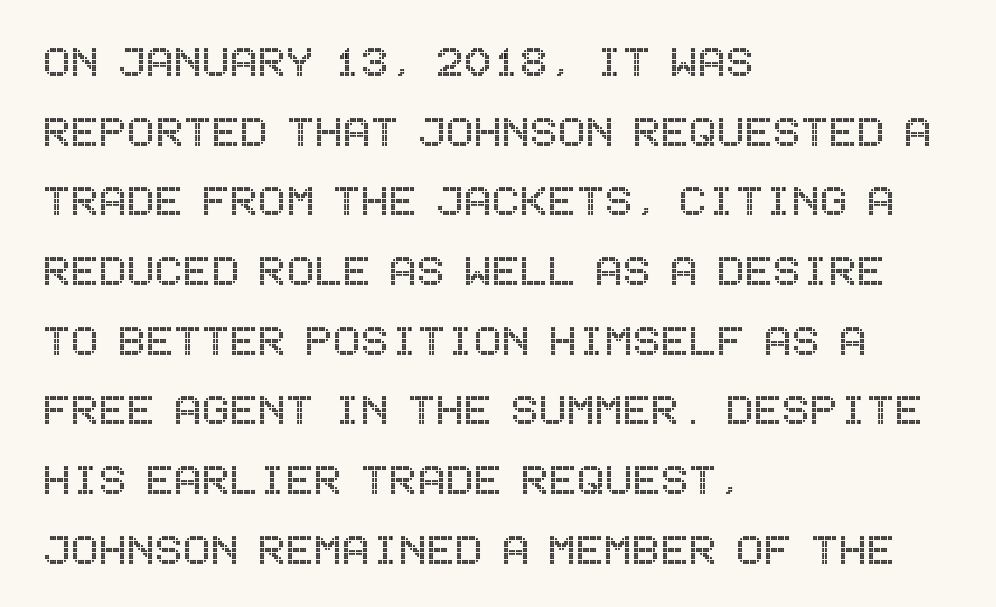
A clean baseline with only descenders dipping below it. Line starts are locked; line ends wander. One glance says typical: line gaps are just what's usual. Designer's note — italics off, roman on.
